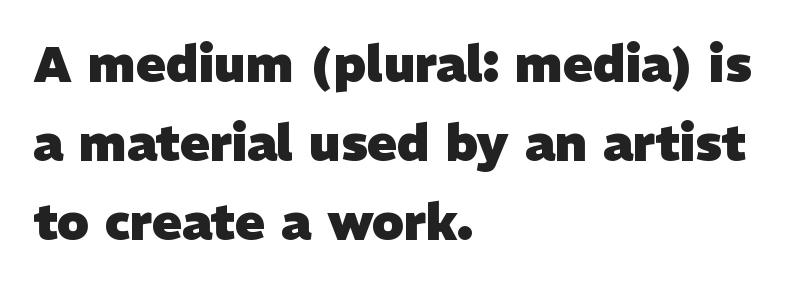
{"serif": "no", "bold": "yes", "weight": "heavy", "width": "normal", "stroke_contrast": "low", "x_height": "medium", "monospaced": "no", "underline": "no", "align": "left", "line_spacing": "normal", "line_spacing_ratio": 1.58, "letter_spacing": "normal", "letter_spacing_em": 0.0, "glyph_px": 50}
